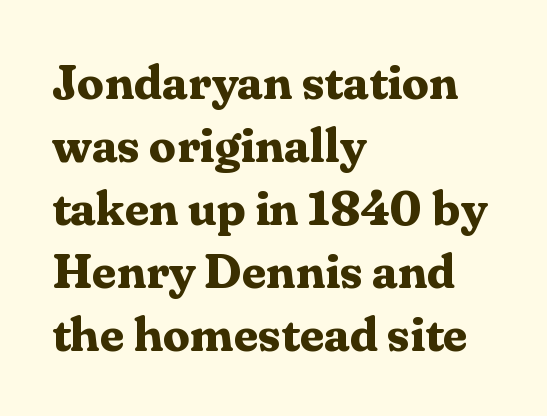
The image shows 48 px bold serif type, upright; set left-aligned, normal line spacing (1.31x), normal letter spacing, not underlined; medium stroke contrast and a medium x-height.
